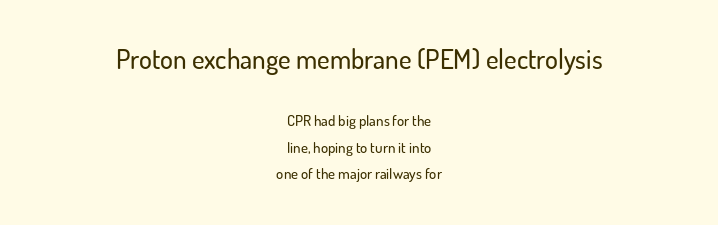
Casual observation: everything's sitting right in the middle. The glyphs are unaccompanied by any horizontal stroke below them. Default kerning and tracking; the words read as compact shapes. Does the lettering tilt? It doesn't — this is upright. These two chunks differ in scale, with the top chunk taking the larger measure.
